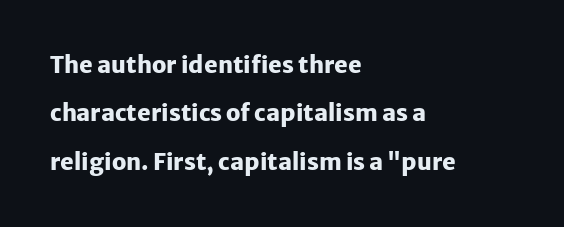
The image shows 23 px bold type, upright; set left-aligned, loose line spacing (2.1x), normal letter spacing, not underlined.
